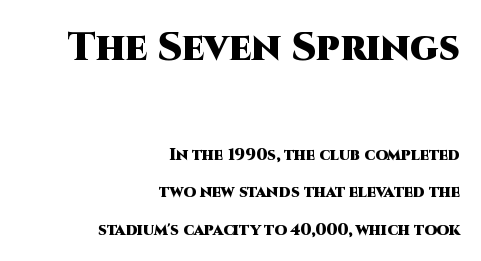
The image shows 39 px heavy sans-serif type, upright; set right-aligned, loose line spacing (2.35x), normal letter spacing, not underlined; the first (top) block is 2.44x larger; high stroke contrast and a large x-height.
